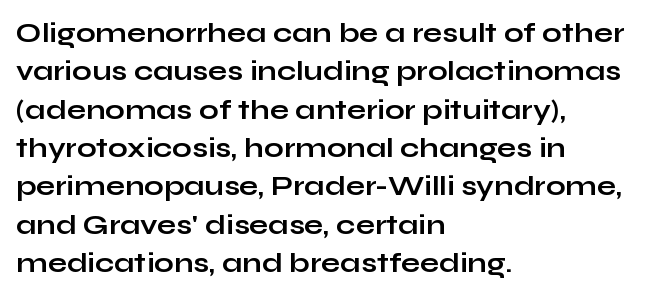
Q: Is the text bold? A: Yes.
Q: Is the text italic (slanted)? A: No, it is upright.
Q: Is the typeface a serif or a sans-serif typeface? A: Sans-serif.
Q: Is the text underlined? A: No.
Q: How is the paragraph aligned? A: Left-aligned.
Q: Is the spacing between letters normal or unusually wide? A: Normal.
Q: Is the spacing between lines tight, normal or loose? A: Normal.
Q: Width (condensed, normal, or wide)? A: Wide.
Q: Stroke contrast? A: Low.
Q: x-height? A: Medium.
Q: Monospaced? A: No.
